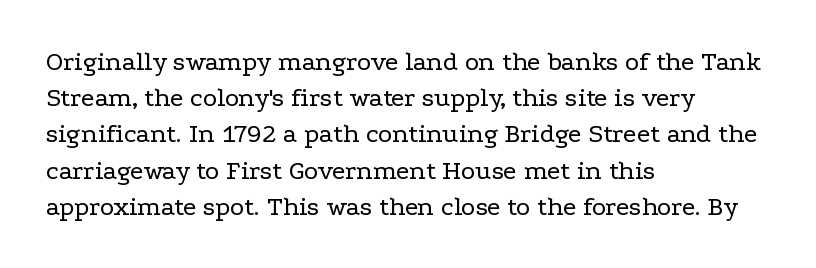
Q: Is the text bold? A: No.
Q: Is the text italic (slanted)? A: No, it is upright.
Q: Is the text underlined? A: No.
Q: How is the paragraph aligned? A: Left-aligned.
Q: Is the spacing between letters normal or unusually wide? A: Normal.
Q: Is the spacing between lines tight, normal or loose? A: Normal.
